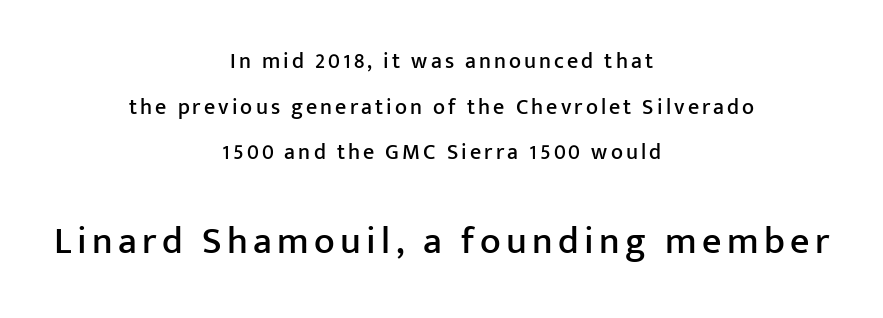
Nobody drew a line under any word here. The face used here appears at its bigger size in the lower chunk. The passage shown is typed in a proportional face where columns would drift. What kind of face is this? One without serifs — a sans. Compared with a flush-left layout, this one balances lines on the center instead.
